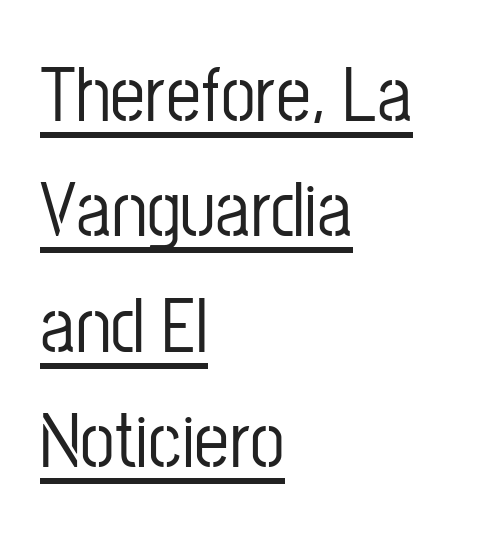
{"serif": "no", "italic": "no", "width": "condensed", "stroke_contrast": "low", "x_height": "medium", "monospaced": "no", "underline": "yes", "align": "left", "line_spacing": "normal", "line_spacing_ratio": 1.48, "letter_spacing": "normal", "letter_spacing_em": 0.0, "glyph_px": 78}
